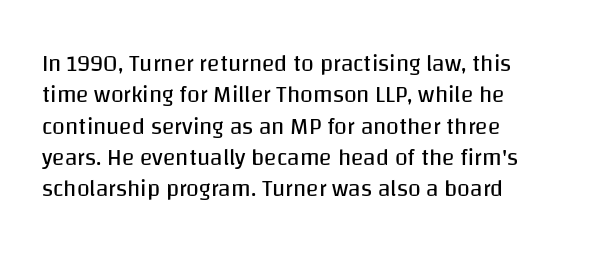
{"italic": "no", "bold": "no", "underline": "no", "align": "left", "line_spacing": "normal", "line_spacing_ratio": 1.36, "letter_spacing": "normal", "letter_spacing_em": 0.0, "glyph_px": 23}
